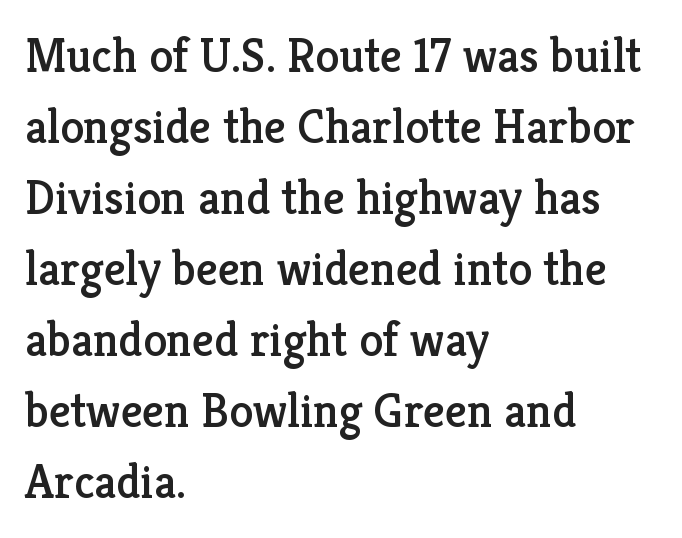
It's the straight-up-and-down kind of type. The line texture is even and compact thanks to regular tracking. The rendering anchors every line to the left-hand side. Typographically, this falls in the serif category. The letters advance in unequal steps, a hallmark of proportional type.
